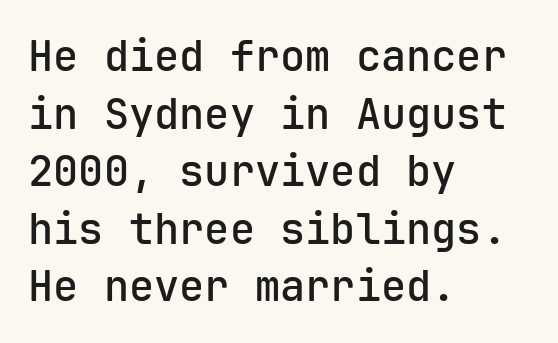
The image shows 42 px semibold sans-serif type, upright, monospaced; set left-aligned, normal line spacing (1.37x), normal letter spacing, not underlined; low stroke contrast and a medium x-height.
